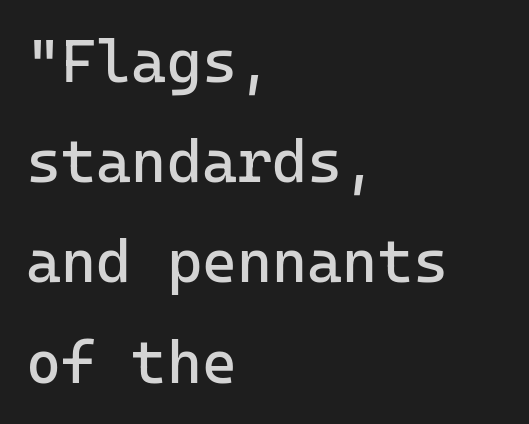
The image shows 60 px regular-weight sans-serif type, upright, monospaced; set left-aligned, normal line spacing (1.67x), normal letter spacing, not underlined; low stroke contrast and a medium x-height.
